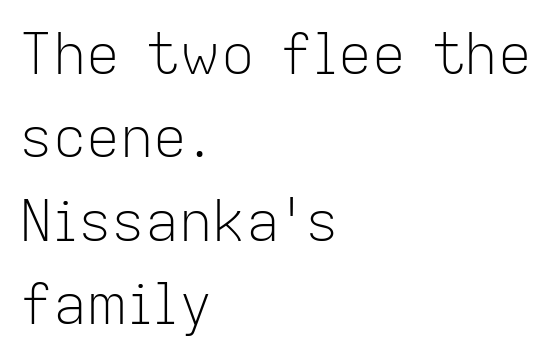
Q: Is the text bold? A: No.
Q: Is the text italic (slanted)? A: No, it is upright.
Q: Is the typeface a serif or a sans-serif typeface? A: Sans-serif.
Q: Is the text underlined? A: No.
Q: How is the paragraph aligned? A: Left-aligned.
Q: Is the spacing between letters normal or unusually wide? A: Normal.
Q: Is the spacing between lines tight, normal or loose? A: Normal.
Q: Width (condensed, normal, or wide)? A: Normal.
Q: Stroke contrast? A: Low.
Q: x-height? A: Medium.
Q: Monospaced? A: No.
